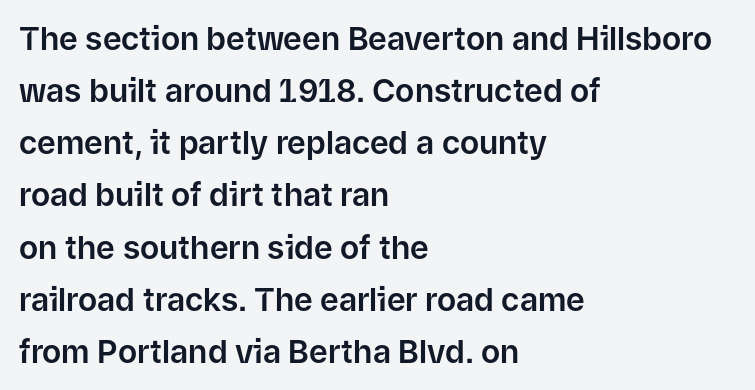
Q: Is the text italic (slanted)? A: No, it is upright.
Q: Is the typeface a serif or a sans-serif typeface? A: Sans-serif.
Q: Is the text underlined? A: No.
Q: How is the paragraph aligned? A: Left-aligned.
Q: Is the spacing between letters normal or unusually wide? A: Normal.
Q: Is the spacing between lines tight, normal or loose? A: Normal.
Q: Width (condensed, normal, or wide)? A: Normal.
Q: Stroke contrast? A: Low.
Q: x-height? A: Medium.
Q: Monospaced? A: No.
